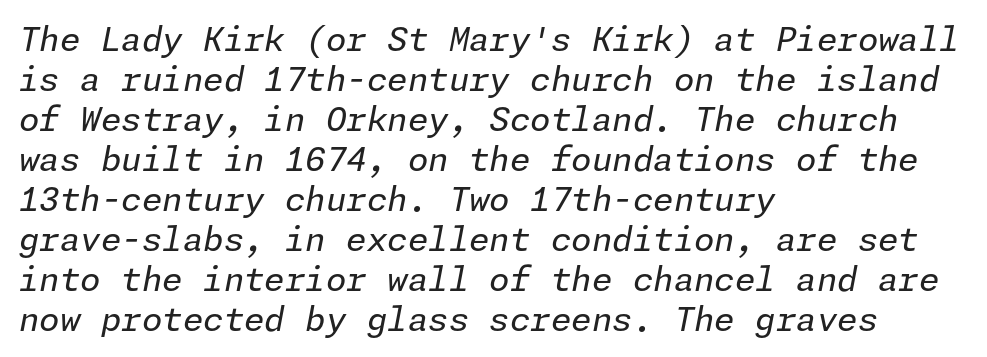
The image shows 33 px regular-weight type, italic (leaning right); set left-aligned, line spacing 1.21x, normal letter spacing, not underlined; low stroke contrast and a medium x-height.
